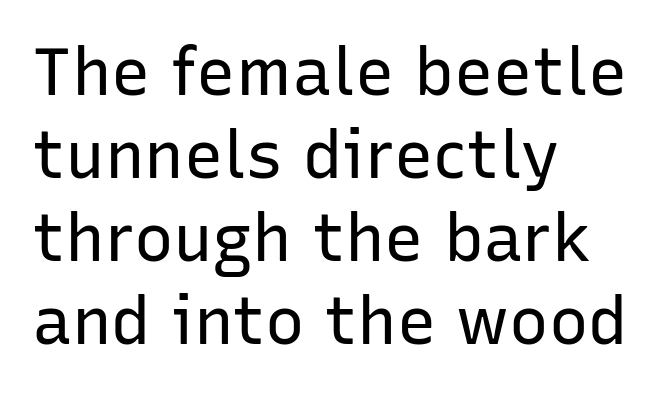
The image shows 66 px regular-weight sans-serif type, upright; set left-aligned, normal line spacing (1.26x), normal letter spacing, not underlined; low stroke contrast and a medium x-height.
